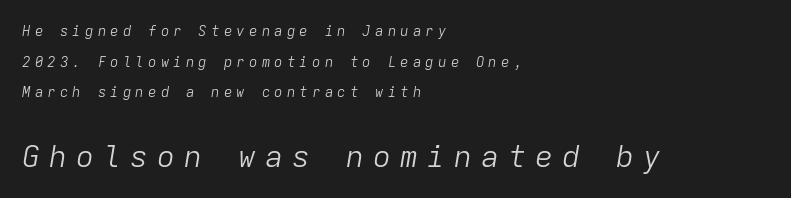
{"italic": "yes", "lean": "right", "slant_degrees": 9, "bold": "no", "weight": "light", "width": "normal", "stroke_contrast": "low", "x_height": "medium", "monospaced": "yes", "underline": "no", "align": "left", "line_spacing": "loose", "line_spacing_ratio": 2.18, "letter_spacing": "wide", "letter_spacing_em": 0.3, "larger_block": "second", "size_ratio": 2.14, "glyph_px": 30}
